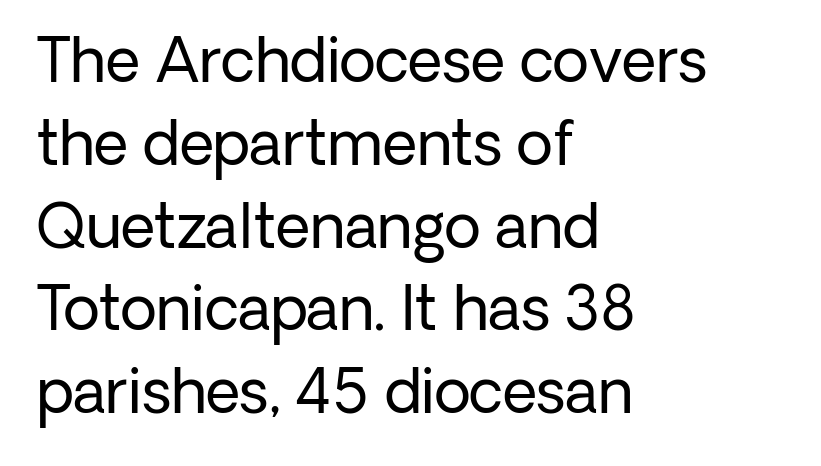
The image shows 60 px regular-weight sans-serif type, upright; set left-aligned, normal line spacing (1.38x), normal letter spacing, not underlined; low stroke contrast and a medium x-height.
